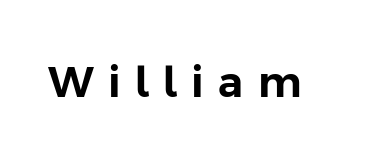
The image shows 42 px sans-serif type, upright; set unusually wide letter spacing (+0.34 em), not underlined; low stroke contrast and a medium x-height.
